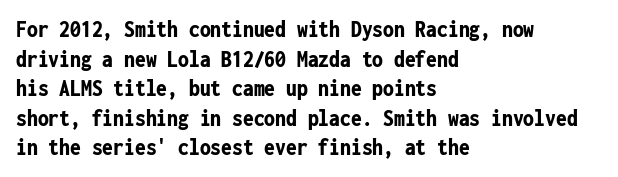
The image shows 24 px bold type, upright; set left-aligned, line spacing 1.23x, normal letter spacing, not underlined.
